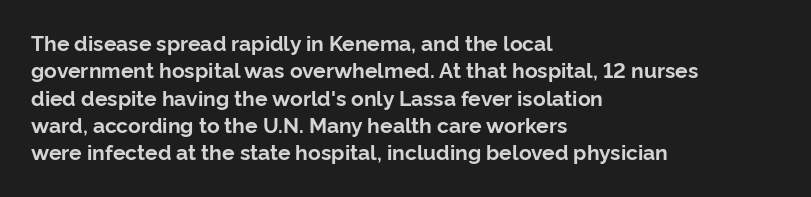
{"italic": "no", "bold": "yes", "underline": "no", "align": "left", "line_spacing": "normal", "line_spacing_ratio": 1.3, "letter_spacing": "normal", "letter_spacing_em": 0.0, "glyph_px": 21}
